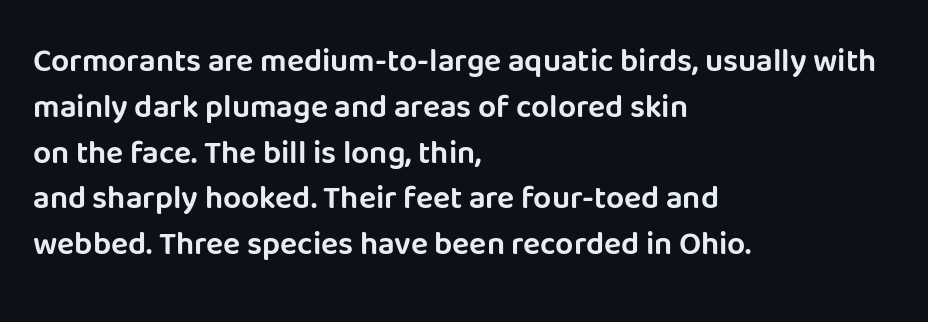
{"serif": "no", "italic": "no", "width": "normal", "stroke_contrast": "low", "x_height": "large", "monospaced": "no", "underline": "no", "align": "left", "line_spacing": "normal", "line_spacing_ratio": 1.43, "letter_spacing": "normal", "letter_spacing_em": 0.0, "glyph_px": 32}
